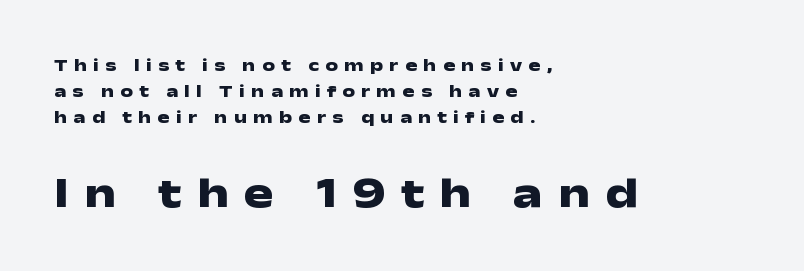
The image shows 44 px heavy, wide sans-serif type, upright; set left-aligned, normal line spacing (1.45x), unusually wide letter spacing (+0.35 em), not underlined; the second (bottom) block is 2.44x larger; low stroke contrast and a medium x-height.
